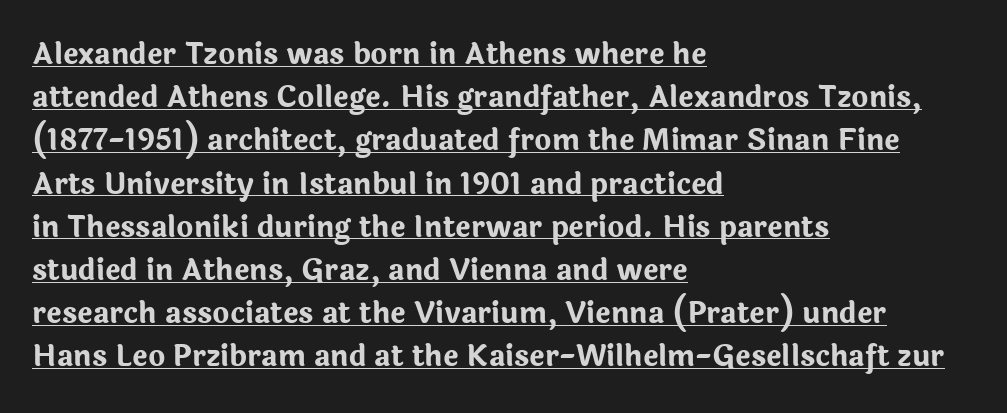
The passage shown is typed in a proportional face where columns would drift. The rendering keeps characters at their native spacing. If you drew a ruler down the left edge, every line would touch it. Italic? Not at all — the glyphs are vertical.
